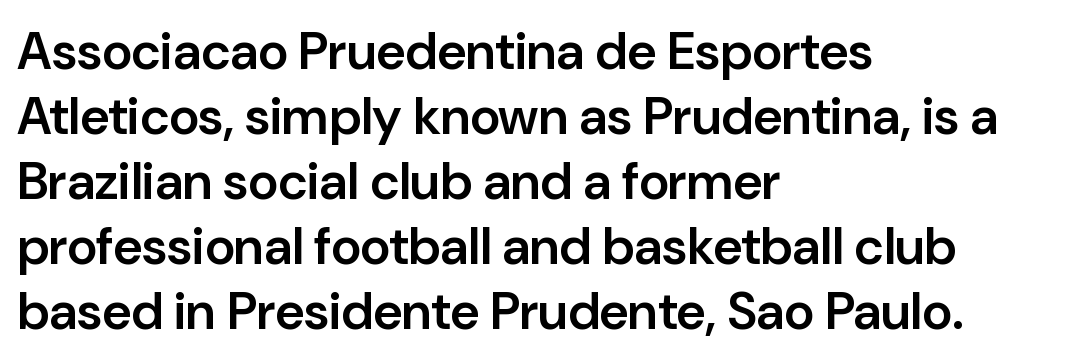
Visually the block forms a straight wall on the left and a jagged coastline on the right. Honestly, there is no underline to notice here at all. Unlike italic type, these characters show no tilt at all. Vertically, the passage feels balanced, rows spaced as you'd expect.
